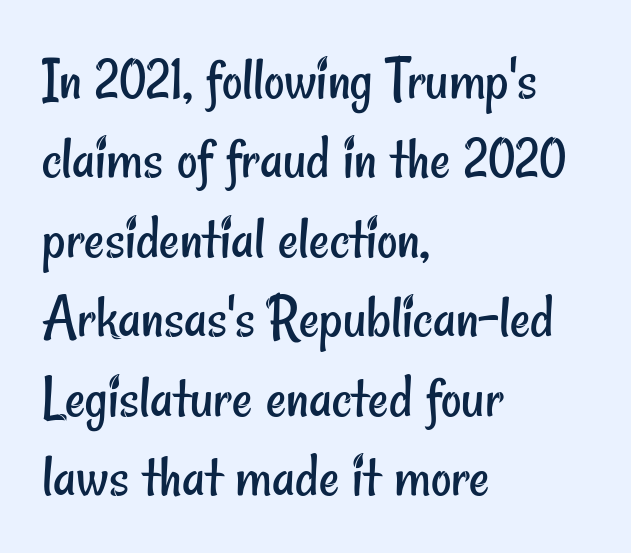
{"serif": "no", "bold": "no", "weight": "regular", "width": "condensed", "stroke_contrast": "low", "x_height": "small", "monospaced": "no", "underline": "no", "align": "left", "line_spacing": "normal", "line_spacing_ratio": 1.26, "letter_spacing": "normal", "letter_spacing_em": 0.0, "glyph_px": 63}
